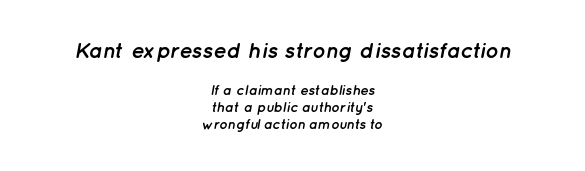
The axis of the letterforms is tilted away from vertical. Check the space under the baseline: it is left empty. Chunky letters — that's bold for sure. Does the bottom block carry the larger type? No, the top block does.
